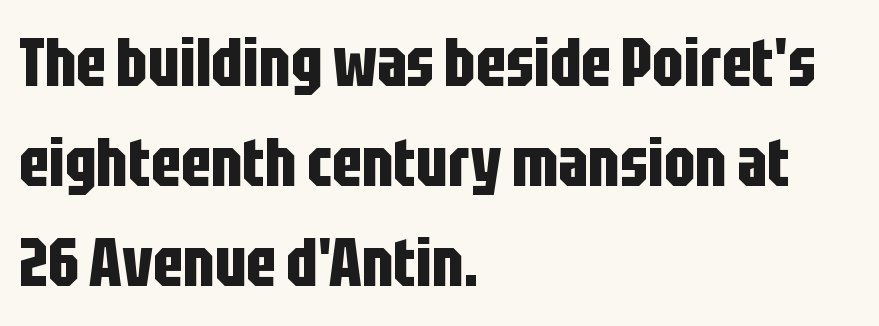
Q: Is the text bold? A: Yes.
Q: Is the text italic (slanted)? A: No, it is upright.
Q: Is the typeface a serif or a sans-serif typeface? A: Sans-serif.
Q: Is the text underlined? A: No.
Q: How is the paragraph aligned? A: Left-aligned.
Q: Is the spacing between letters normal or unusually wide? A: Normal.
Q: Is the spacing between lines tight, normal or loose? A: Normal.
Q: Width (condensed, normal, or wide)? A: Condensed.
Q: Stroke contrast? A: Low.
Q: x-height? A: Large.
Q: Monospaced? A: No.
